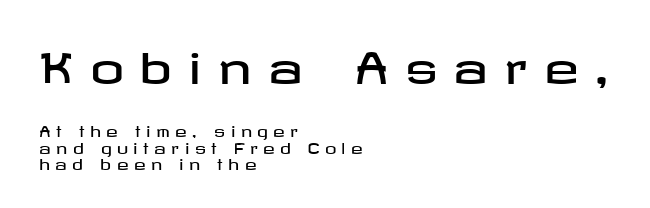
{"serif": "no", "italic": "no", "width": "wide", "stroke_contrast": "low", "x_height": "medium", "underline": "no", "align": "left", "line_spacing_ratio": 1.18, "letter_spacing": "wide", "letter_spacing_em": 0.39, "larger_block": "first", "size_ratio": 3.0, "glyph_px": 42}
